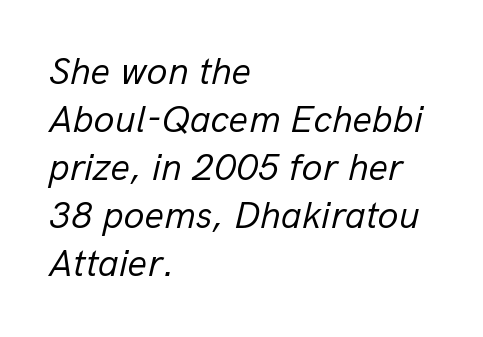
Line starts are locked; line ends wander. Check the space under the baseline: it is left empty. A typesetter would call this zero additional tracking. The font is comparable to plain body text, perhaps lighter. Regarding leading, the lines here are spaced in the standard way.
